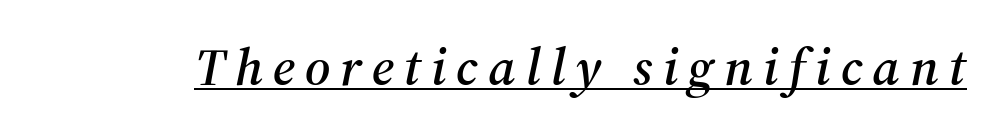
The image shows 53 px serif type, italic (leaning right); set underlined; medium stroke contrast and a medium x-height.
